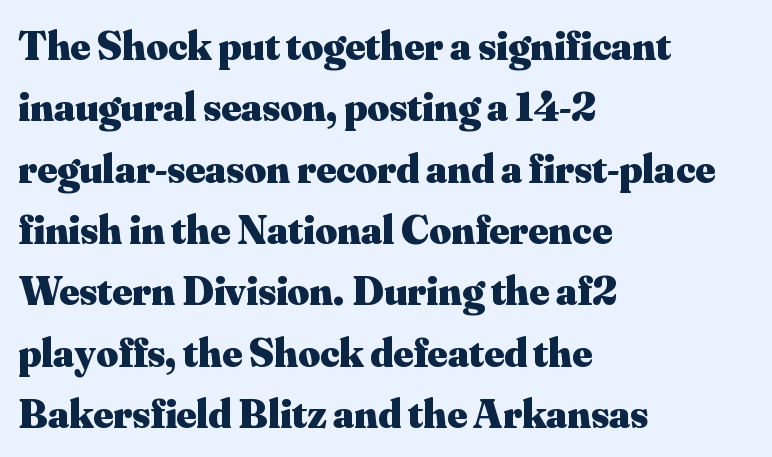
The image shows 42 px heavy serif type, upright; set left-aligned, normal line spacing (1.46x), normal letter spacing, not underlined; medium stroke contrast and a small x-height.
